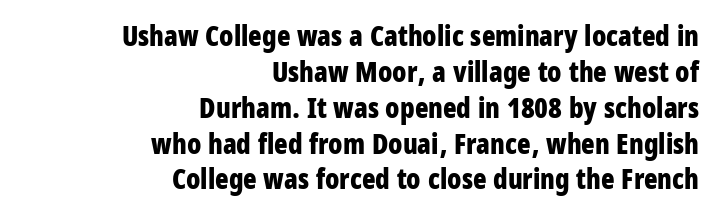
{"serif": "no", "italic": "no", "bold": "yes", "weight": "bold", "width": "condensed", "stroke_contrast": "low", "x_height": "large", "monospaced": "no", "underline": "no", "align": "right", "line_spacing": "normal", "line_spacing_ratio": 1.28, "letter_spacing": "normal", "letter_spacing_em": 0.0, "glyph_px": 28}
